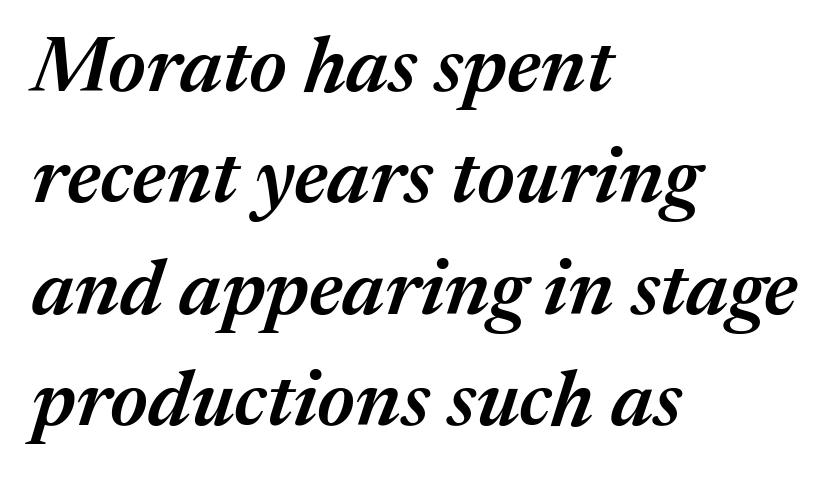
The image shows 79 px semibold type, italic (leaning right); set left-aligned, normal line spacing (1.41x), normal letter spacing, not underlined; medium stroke contrast and a medium x-height.
